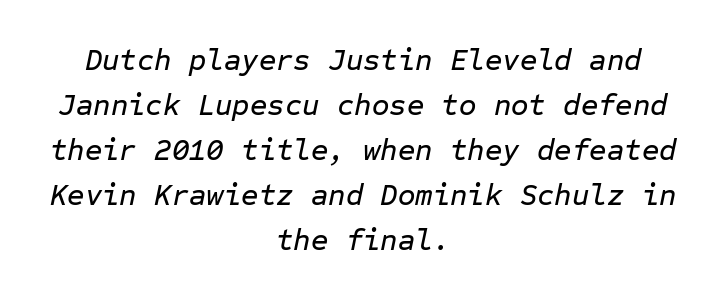
Q: Is the text italic (slanted)? A: Yes, it leans right by about 12 degrees.
Q: Is the text underlined? A: No.
Q: How is the paragraph aligned? A: Centered.
Q: Is the spacing between letters normal or unusually wide? A: Normal.
Q: Is the spacing between lines tight, normal or loose? A: Normal.
Q: Width (condensed, normal, or wide)? A: Normal.
Q: Stroke contrast? A: Low.
Q: x-height? A: Medium.
Q: Monospaced? A: Yes.
